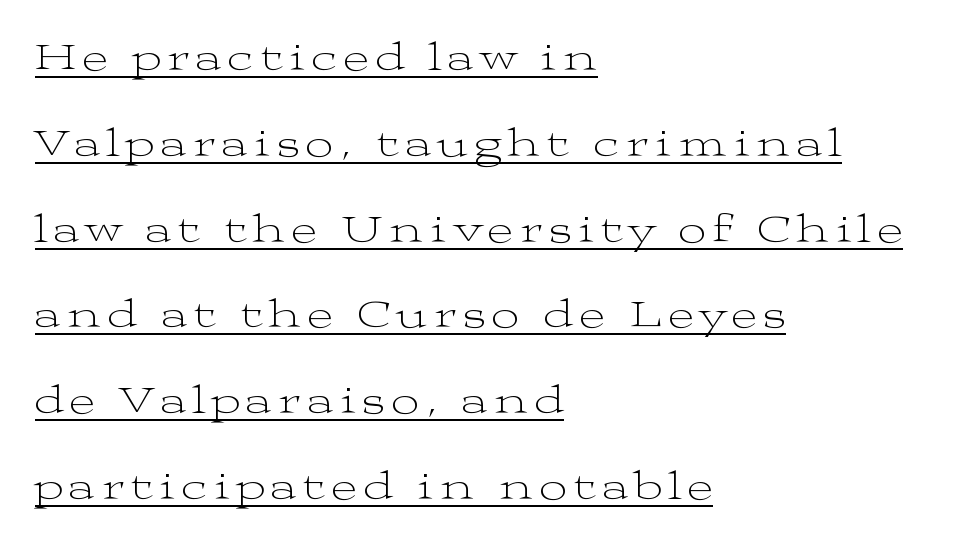
These lines are set flush left with a ragged right edge. Check the space under the baseline: a stroke is drawn there. The line-height multiplier appears high, well above default. In terms of letterform style, serifs are clearly present. Counters stay open thanks to moderate or lighter strokes. Varying glyph widths throughout — classic text-font behaviour.
